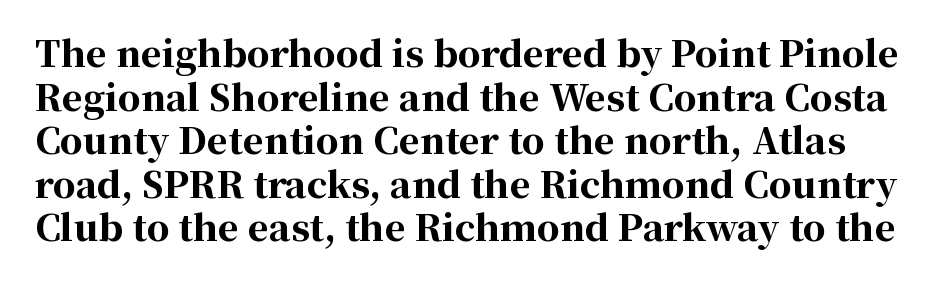
Q: Is the text bold? A: Yes.
Q: Is the text italic (slanted)? A: No, it is upright.
Q: Is the typeface a serif or a sans-serif typeface? A: Serif.
Q: Is the text underlined? A: No.
Q: Is the spacing between letters normal or unusually wide? A: Normal.
Q: Width (condensed, normal, or wide)? A: Normal.
Q: Stroke contrast? A: High.
Q: x-height? A: Medium.
Q: Monospaced? A: No.
